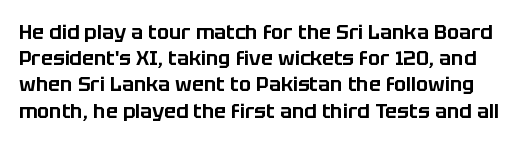
The image shows 20 px text type, upright; set normal line spacing (1.31x), normal letter spacing, not underlined.
